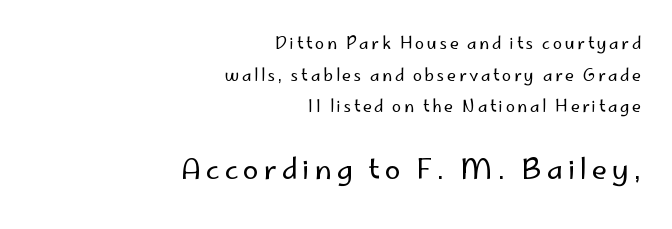
{"serif": "no", "italic": "no", "bold": "no", "weight": "regular", "width": "normal", "stroke_contrast": "low", "x_height": "small", "monospaced": "no", "underline": "no", "align": "right", "line_spacing": "loose", "line_spacing_ratio": 1.98, "larger_block": "second", "size_ratio": 1.75, "glyph_px": 28}
